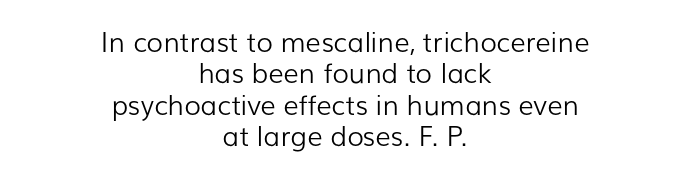
The whitespace from short lines is split evenly between both sides. The weight tops out at a normal text grade. Every stem runs plumb, perpendicular to the baseline. Glance below the letters and you will spot only blank space.
